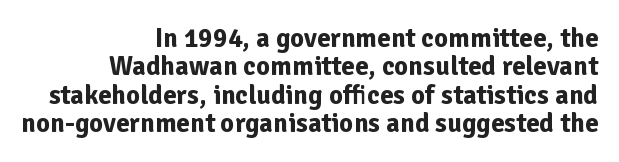
Layout note: lines flush right. In terms of letterspacing, this is plain default setting. Ordinary non-slanted type is in use. In terms of weight, the rendering is a true, heavy bold. Check the space under the baseline: it is left empty. The block of text is dense from top to bottom, with scant space between rows.
